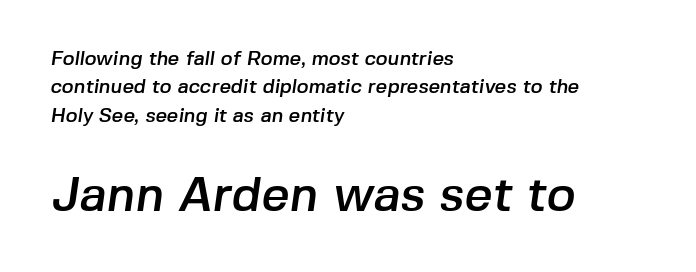
Q: Is the typeface a serif or a sans-serif typeface? A: Sans-serif.
Q: Is the text underlined? A: No.
Q: How is the paragraph aligned? A: Left-aligned.
Q: Is the spacing between letters normal or unusually wide? A: Normal.
Q: Is the spacing between lines tight, normal or loose? A: Normal.
Q: Which block of text is set in a larger size, the first (top) or the second (bottom)? A: The second (bottom) one.
Q: Width (condensed, normal, or wide)? A: Normal.
Q: Stroke contrast? A: Low.
Q: x-height? A: Medium.
Q: Monospaced? A: No.
